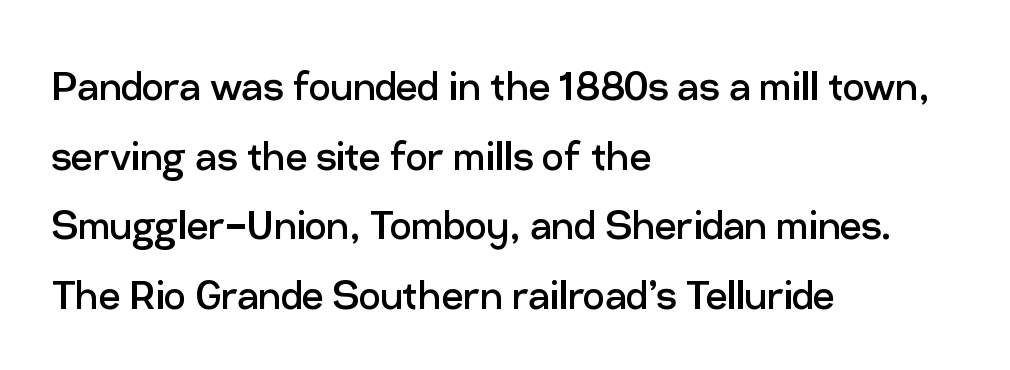
Glyph-to-glyph distance matches everyday printed text. The rendering anchors every line to the left-hand side. Font category for this specimen: sans-serif. Line spacing here is normal. Glance below the letters and you will spot only blank space.
